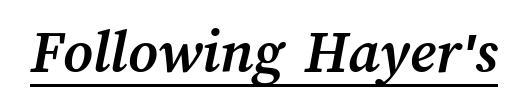
Q: Is the text bold? A: Yes.
Q: Is the text underlined? A: Yes.
Q: Is the spacing between letters normal or unusually wide? A: Normal.
Q: Width (condensed, normal, or wide)? A: Normal.
Q: Stroke contrast? A: Medium.
Q: x-height? A: Medium.
Q: Monospaced? A: No.
